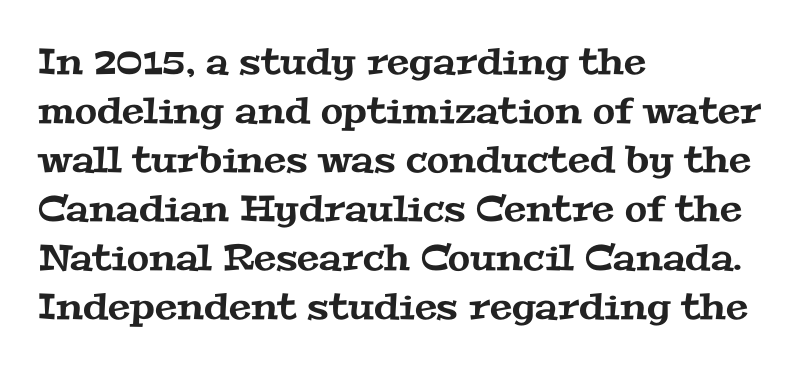
Q: Is the typeface a serif or a sans-serif typeface? A: Serif.
Q: Is the text underlined? A: No.
Q: How is the paragraph aligned? A: Left-aligned.
Q: Is the spacing between letters normal or unusually wide? A: Normal.
Q: Is the spacing between lines tight, normal or loose? A: Normal.
Q: Width (condensed, normal, or wide)? A: Wide.
Q: Stroke contrast? A: Medium.
Q: x-height? A: Medium.
Q: Monospaced? A: No.
